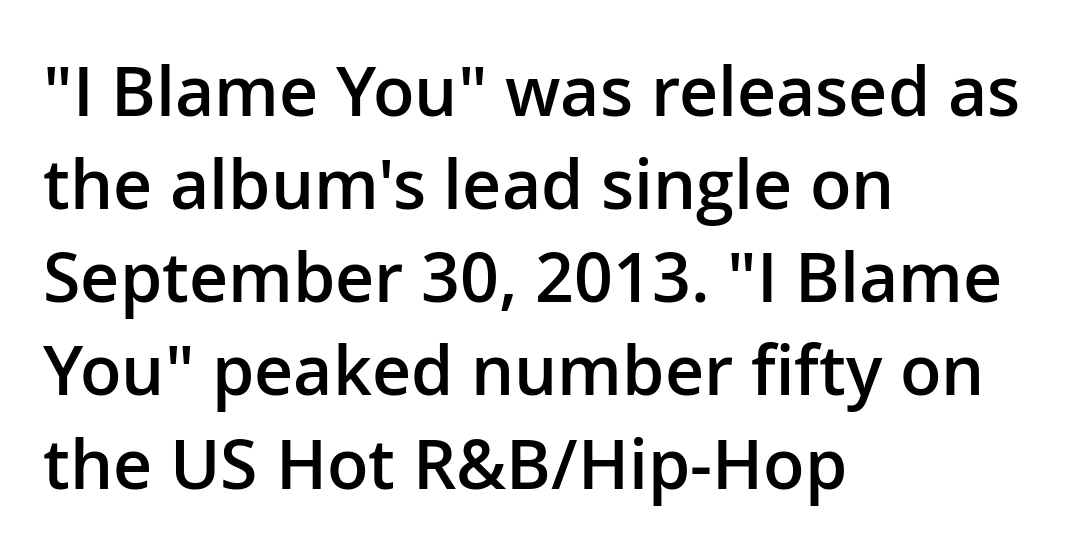
Q: Is the text bold? A: Semi-bold.
Q: Is the text italic (slanted)? A: No, it is upright.
Q: Is the typeface a serif or a sans-serif typeface? A: Sans-serif.
Q: Is the text underlined? A: No.
Q: How is the paragraph aligned? A: Left-aligned.
Q: Is the spacing between letters normal or unusually wide? A: Normal.
Q: Is the spacing between lines tight, normal or loose? A: Normal.
Q: Width (condensed, normal, or wide)? A: Normal.
Q: Stroke contrast? A: Low.
Q: x-height? A: Medium.
Q: Monospaced? A: No.
